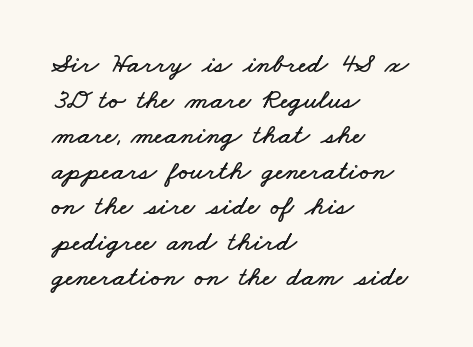
Q: Is the text underlined? A: No.
Q: How is the paragraph aligned? A: Left-aligned.
Q: Is the spacing between letters normal or unusually wide? A: Normal.
Q: Is the spacing between lines tight, normal or loose? A: Normal.
Q: Width (condensed, normal, or wide)? A: Wide.
Q: Stroke contrast? A: Low.
Q: x-height? A: Small.
Q: Monospaced? A: No.
